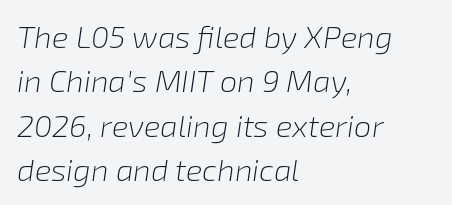
{"italic": "yes", "lean": "right", "slant_degrees": 8, "bold": "no", "weight": "light", "width": "normal", "stroke_contrast": "low", "x_height": "medium", "monospaced": "no", "underline": "no", "align": "left", "line_spacing": "normal", "line_spacing_ratio": 1.43, "letter_spacing": "normal", "letter_spacing_em": 0.0, "glyph_px": 31}
